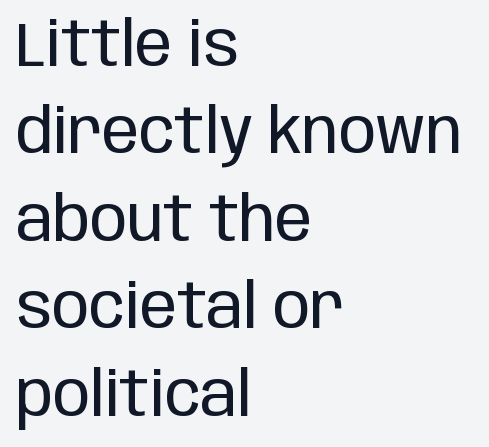
{"serif": "no", "italic": "no", "bold": "no", "weight": "regular", "width": "condensed", "stroke_contrast": "low", "x_height": "large", "monospaced": "no", "underline": "no", "align": "left", "line_spacing": "normal", "line_spacing_ratio": 1.41, "letter_spacing": "normal", "letter_spacing_em": 0.0, "glyph_px": 62}
